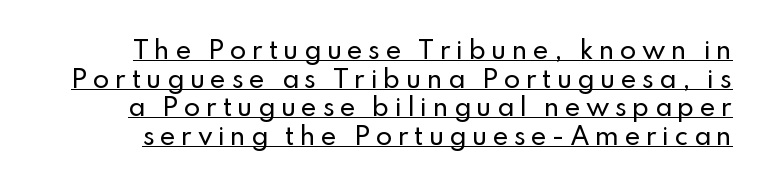
Q: Is the text italic (slanted)? A: No, it is upright.
Q: Is the text underlined? A: Yes.
Q: Is the spacing between letters normal or unusually wide? A: Unusually wide.
